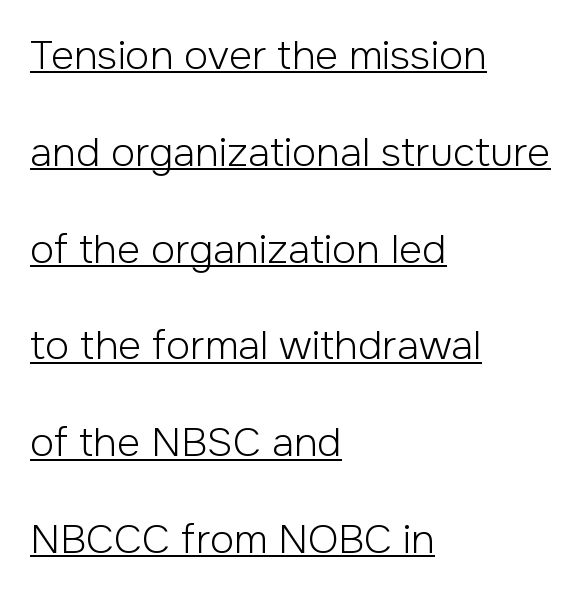
Grotesque or geometric, the face here clearly has no serifs. The lettering holds an erect, upright posture throughout. Compared with a typical body face, this is equally light or lighter still. This sample has the flowing, uneven cadence of proportional lettering.
